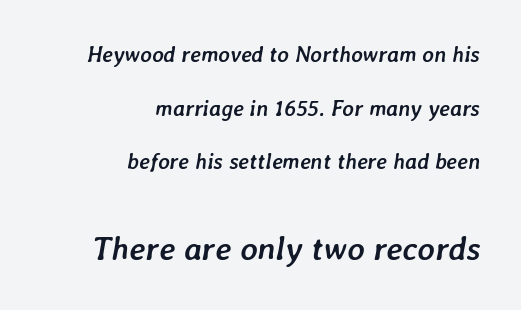
{"italic": "yes", "lean": "right", "slant_degrees": 7, "bold": "yes", "weight": "semibold", "width": "normal", "stroke_contrast": "low", "x_height": "medium", "monospaced": "no", "underline": "no", "align": "right", "line_spacing": "loose", "line_spacing_ratio": 2.44, "letter_spacing": "normal", "letter_spacing_em": 0.0, "larger_block": "second", "size_ratio": 1.5, "glyph_px": 33}
